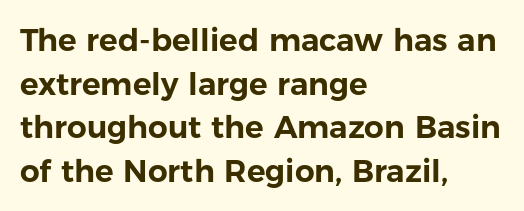
Q: Is the text italic (slanted)? A: No, it is upright.
Q: Is the typeface a serif or a sans-serif typeface? A: Sans-serif.
Q: Is the text underlined? A: No.
Q: How is the paragraph aligned? A: Left-aligned.
Q: Is the spacing between letters normal or unusually wide? A: Normal.
Q: Is the spacing between lines tight, normal or loose? A: Normal.
Q: Width (condensed, normal, or wide)? A: Normal.
Q: Stroke contrast? A: Low.
Q: x-height? A: Medium.
Q: Monospaced? A: No.
